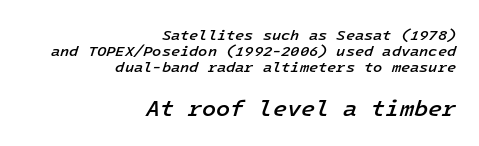
Quick note: underline off. Baseline-to-baseline distance is barely more than the letter height. Summary of weight: moderately heavy, a semibold. Does the lettering tilt? It does — this is italic. Standard letterfit; no display-style spreading of the glyphs.
